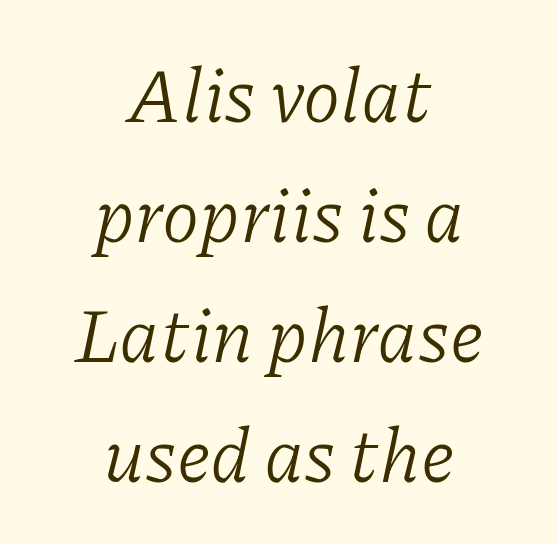
Spacing between characters is what you'd get straight out of the box. You can tell from the footed stems that serif type was used. The lines are quadded center. Slanted lettering throughout. A bare baseline throughout the passage.
